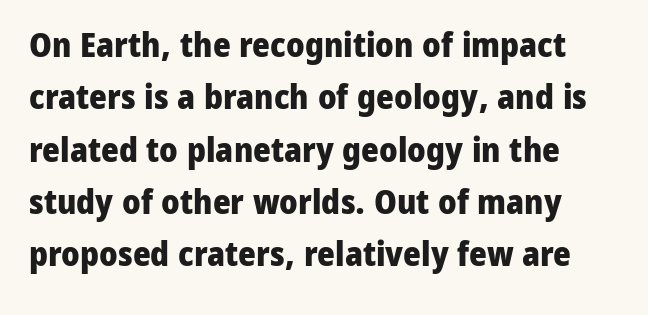
Q: Is the text bold? A: Yes.
Q: Is the text italic (slanted)? A: No, it is upright.
Q: Is the typeface a serif or a sans-serif typeface? A: Sans-serif.
Q: Is the text underlined? A: No.
Q: How is the paragraph aligned? A: Left-aligned.
Q: Is the spacing between letters normal or unusually wide? A: Normal.
Q: Is the spacing between lines tight, normal or loose? A: Normal.
Q: Width (condensed, normal, or wide)? A: Normal.
Q: Stroke contrast? A: Low.
Q: x-height? A: Medium.
Q: Monospaced? A: No.
